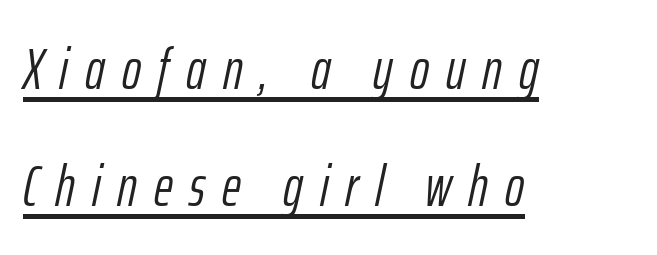
Q: Is the text bold? A: No.
Q: Is the text italic (slanted)? A: Yes, it leans right by about 12 degrees.
Q: Is the text underlined? A: Yes.
Q: How is the paragraph aligned? A: Left-aligned.
Q: Is the spacing between letters normal or unusually wide? A: Unusually wide.
Q: Is the spacing between lines tight, normal or loose? A: Loose.
Q: Width (condensed, normal, or wide)? A: Condensed.
Q: Stroke contrast? A: Low.
Q: x-height? A: Medium.
Q: Monospaced? A: No.
